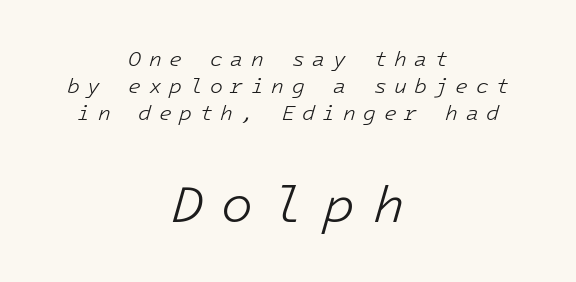
{"italic": "yes", "lean": "right", "slant_degrees": 16, "bold": "no", "weight": "light", "width": "normal", "stroke_contrast": "low", "x_height": "medium", "underline": "no", "align": "center", "line_spacing": "normal", "line_spacing_ratio": 1.28, "letter_spacing": "wide", "letter_spacing_em": 0.36, "larger_block": "second", "size_ratio": 2.48, "glyph_px": 52}
